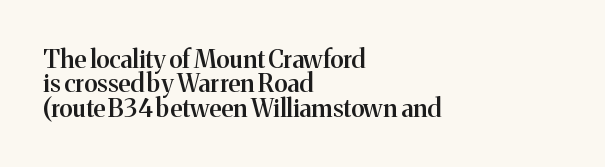
The passage shown has conventional tracking throughout. I'd describe the lettering as semibold — firm but not a full bold. The block of text is dense from top to bottom, with scant space between rows. The passage shown is not underscored anywhere. The lines are quadded left. In terms of posture, this sample is upright.
